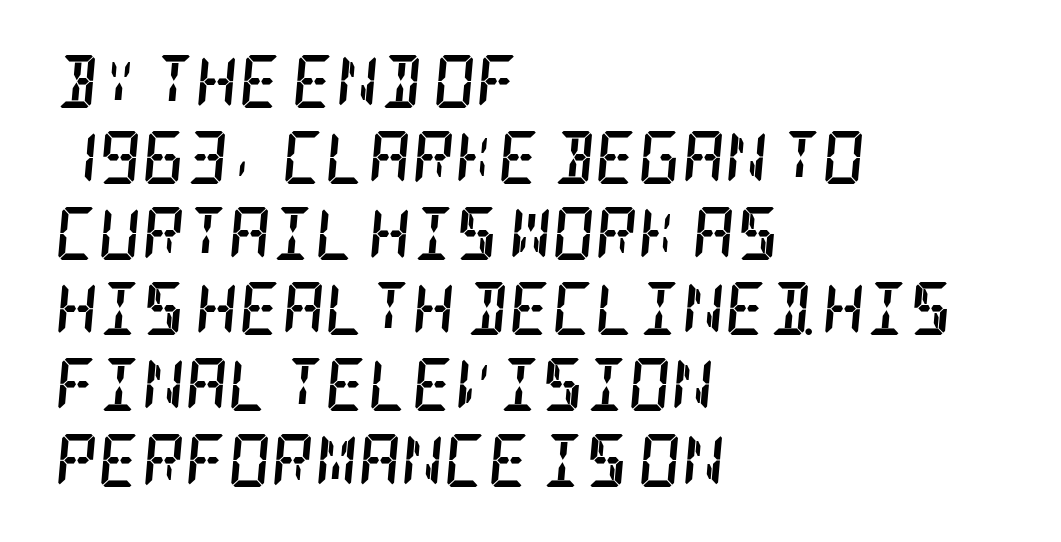
Q: Is the text bold? A: Yes.
Q: Is the text italic (slanted)? A: Yes, it leans right by about 5 degrees.
Q: Is the typeface a serif or a sans-serif typeface? A: Serif.
Q: Is the text underlined? A: No.
Q: How is the paragraph aligned? A: Left-aligned.
Q: Is the spacing between letters normal or unusually wide? A: Normal.
Q: Is the spacing between lines tight, normal or loose? A: Normal.
Q: Width (condensed, normal, or wide)? A: Condensed.
Q: Stroke contrast? A: Low.
Q: x-height? A: Large.
